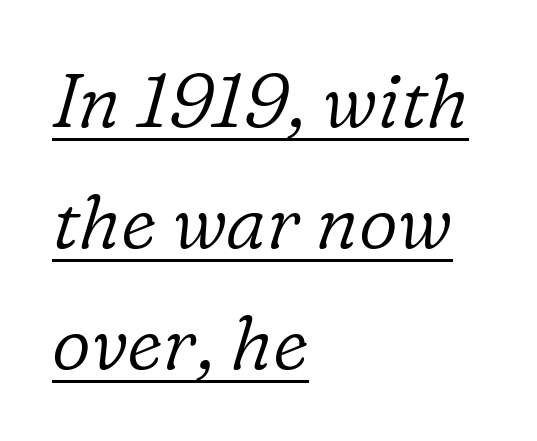
The image shows 76 px light serif type, italic (leaning right); set left-aligned, normal line spacing (1.59x), normal letter spacing, underlined; low stroke contrast and a medium x-height.
